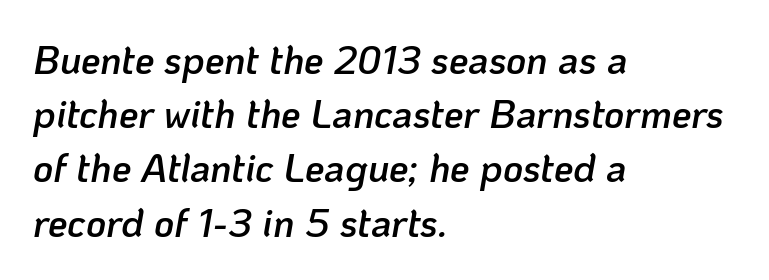
Q: Is the text bold? A: Semi-bold.
Q: Is the text italic (slanted)? A: Yes, it leans right by about 10 degrees.
Q: Is the text underlined? A: No.
Q: How is the paragraph aligned? A: Left-aligned.
Q: Is the spacing between letters normal or unusually wide? A: Normal.
Q: Is the spacing between lines tight, normal or loose? A: Normal.
Q: Width (condensed, normal, or wide)? A: Normal.
Q: Stroke contrast? A: Low.
Q: x-height? A: Medium.
Q: Monospaced? A: No.
